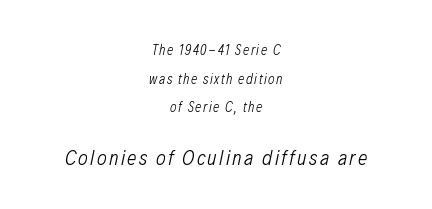
The image shows 21 px text type, italic (leaning right); set centered, loose line spacing (2.05x), not underlined; the second (bottom) block is 1.5x larger.
